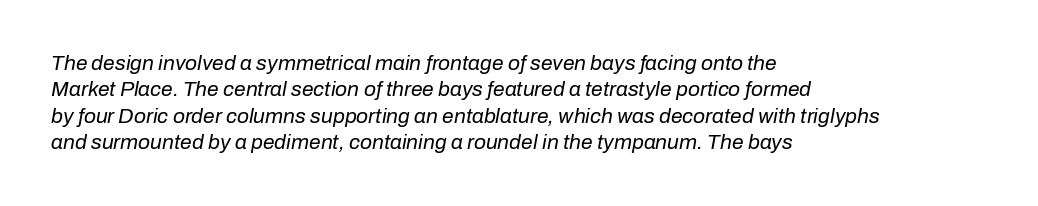
{"italic": "yes", "lean": "right", "slant_degrees": 10, "bold": "no", "underline": "no", "align": "left", "line_spacing": "normal", "line_spacing_ratio": 1.26, "letter_spacing": "normal", "letter_spacing_em": 0.0, "glyph_px": 21}
